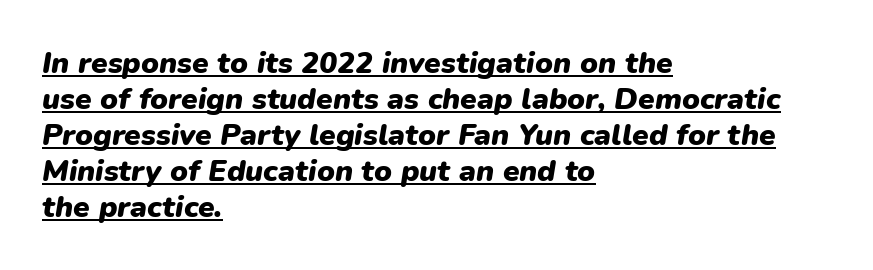
You could call the tracking neutral — neither tight nor loose. Emphasis by weight is at full strength: bold. The sample's only ornament is a line tracing under the words. In CSS terms this would be text-align: left. Would a proofreader flag this as italicized? Yes. Do the characters align in a grid? No, the font is proportional.
